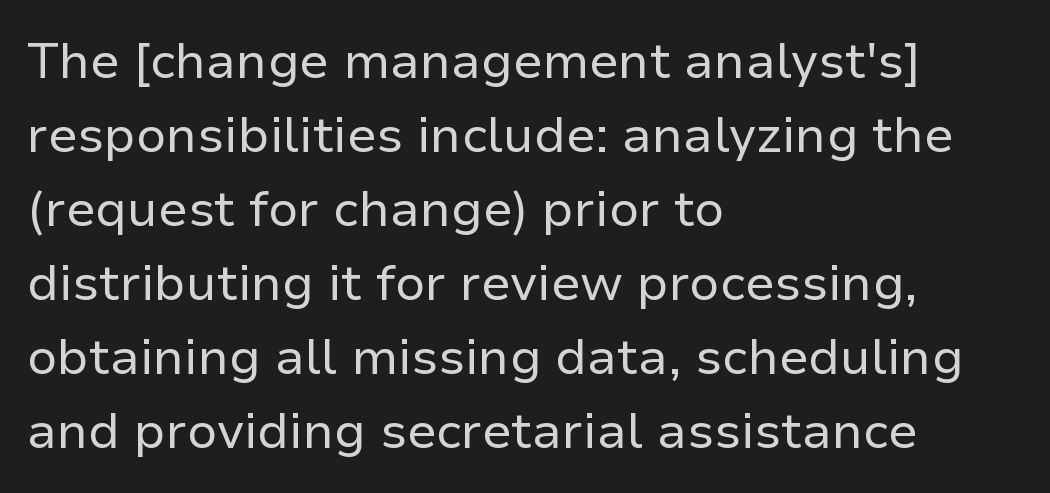
Q: Is the text bold? A: No.
Q: Is the text italic (slanted)? A: No, it is upright.
Q: Is the typeface a serif or a sans-serif typeface? A: Sans-serif.
Q: Is the text underlined? A: No.
Q: How is the paragraph aligned? A: Left-aligned.
Q: Is the spacing between letters normal or unusually wide? A: Normal.
Q: Is the spacing between lines tight, normal or loose? A: Normal.
Q: Width (condensed, normal, or wide)? A: Normal.
Q: Stroke contrast? A: Low.
Q: x-height? A: Medium.
Q: Monospaced? A: No.
